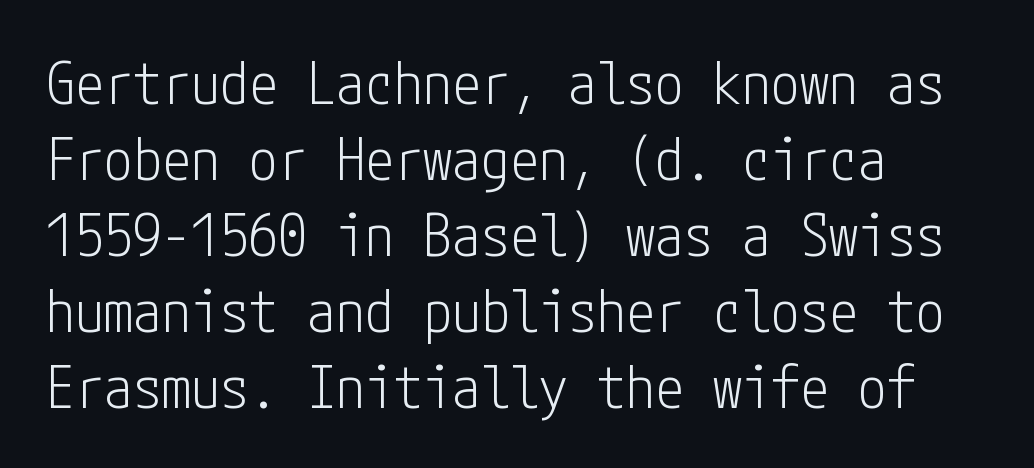
Q: Is the text bold? A: No.
Q: Is the text italic (slanted)? A: No, it is upright.
Q: Is the typeface a serif or a sans-serif typeface? A: Sans-serif.
Q: Is the text underlined? A: No.
Q: How is the paragraph aligned? A: Left-aligned.
Q: Is the spacing between letters normal or unusually wide? A: Normal.
Q: Is the spacing between lines tight, normal or loose? A: Normal.
Q: Width (condensed, normal, or wide)? A: Condensed.
Q: Stroke contrast? A: Low.
Q: x-height? A: Medium.
